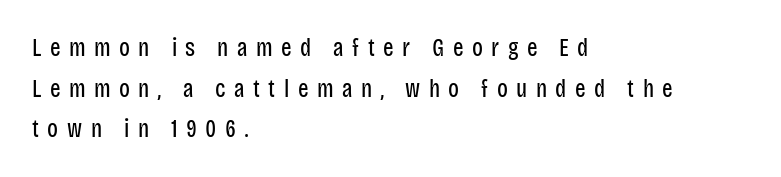
The image shows 25 px text type, upright; set left-aligned, normal line spacing (1.63x), unusually wide letter spacing (+0.34 em), not underlined.
